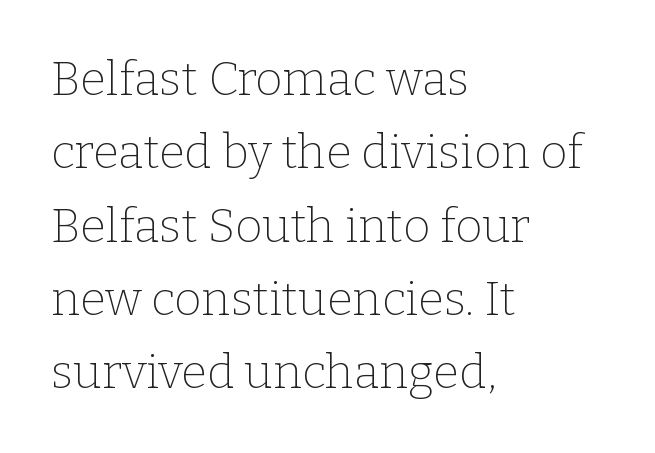
The image shows 47 px thin serif type, upright; set left-aligned, normal line spacing (1.56x), normal letter spacing, not underlined; low stroke contrast and a medium x-height.
